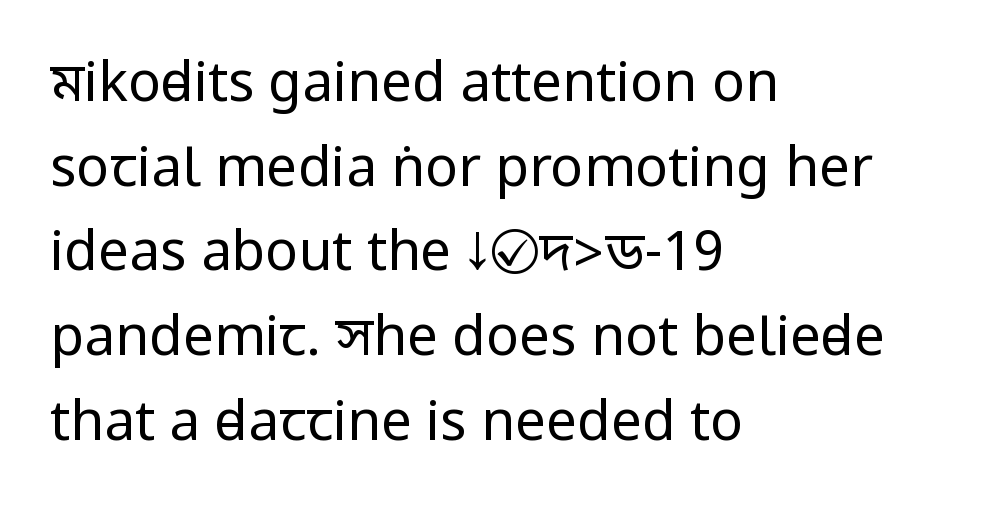
A quiet, ordinary-to-light weight characterises the typeface. Casual observation: everything's shoved over to the left. The line texture is even and compact thanks to regular tracking. Does the lettering tilt? It doesn't — this is upright. The designer left line spacing at the default. Has an underline been added? It has not.
